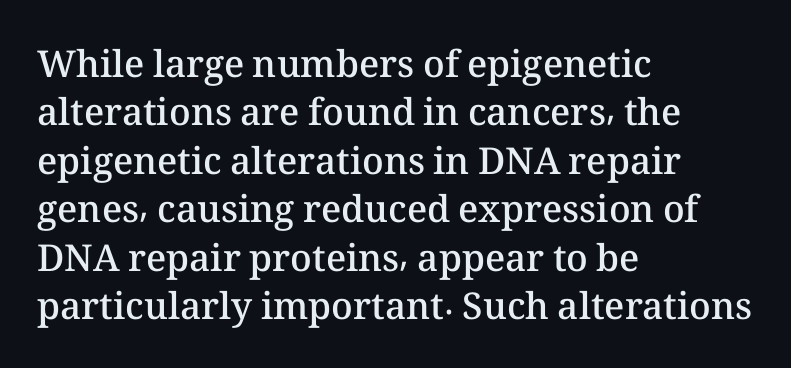
Q: Is the text bold? A: Semi-bold.
Q: Is the text italic (slanted)? A: No, it is upright.
Q: Is the text underlined? A: No.
Q: How is the paragraph aligned? A: Left-aligned.
Q: Is the spacing between letters normal or unusually wide? A: Normal.
Q: Is the spacing between lines tight, normal or loose? A: Normal.
Q: Width (condensed, normal, or wide)? A: Normal.
Q: Stroke contrast? A: Medium.
Q: x-height? A: Medium.
Q: Monospaced? A: No.
